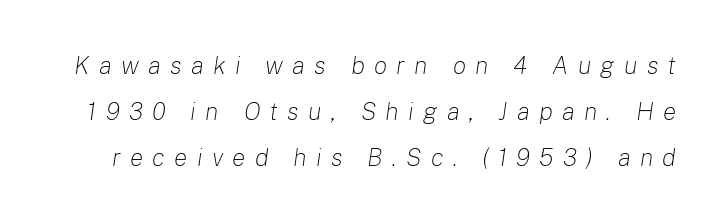
{"italic": "yes", "lean": "right", "slant_degrees": 8, "bold": "no", "underline": "no", "line_spacing_ratio": 1.85, "letter_spacing": "wide", "letter_spacing_em": 0.37, "glyph_px": 25}
